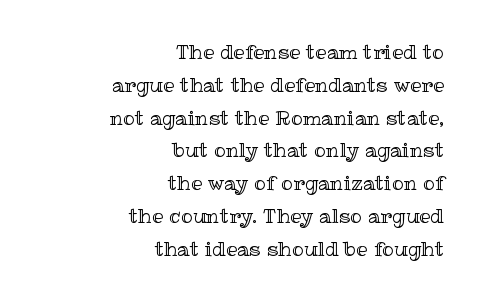
Does extra space separate the letters? No, they use regular spacing. All the whitespace from short lines collects on the left. In terms of posture, this sample is upright. The lines sit at an ordinary, default distance from one another. No word sits above an underline.
